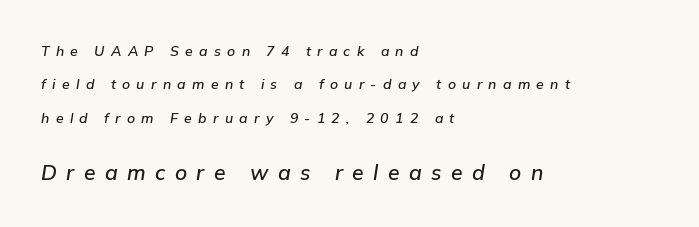
If you drew a ruler down the left edge, every line would touch it. The specimen reads as italic at a glance. Lines of text with bare space underneath. Quick note: interline space is abundant. The rendering inserts visible extra space after every character.
